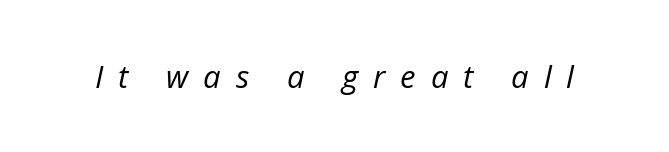
The image shows 31 px regular-weight type, italic (leaning right); set unusually wide letter spacing (+0.48 em), not underlined; low stroke contrast and a medium x-height.
